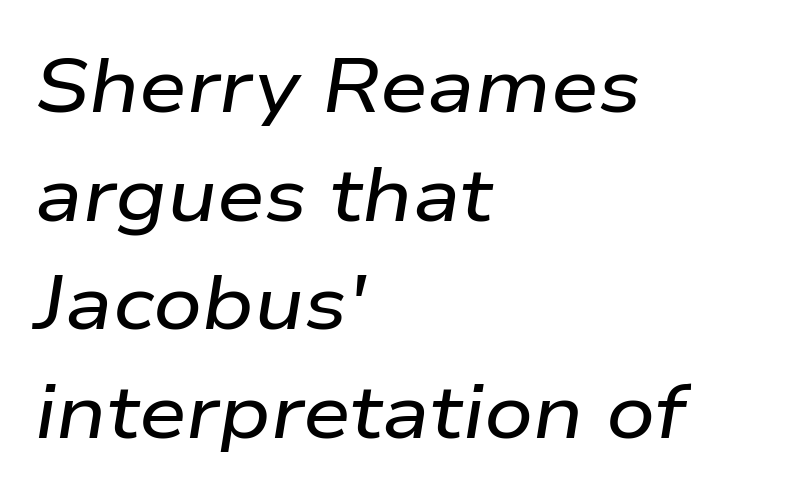
Letters rest on an invisible, unmarked baseline. Italic? Definitely — the glyphs are oblique. Proportional: the letters do not fall into vertical columns. In terms of leading, this rendering sits right in the middle. How are the letters spaced? Ordinarily, with no added tracking. All the whitespace from short lines collects on the right.
